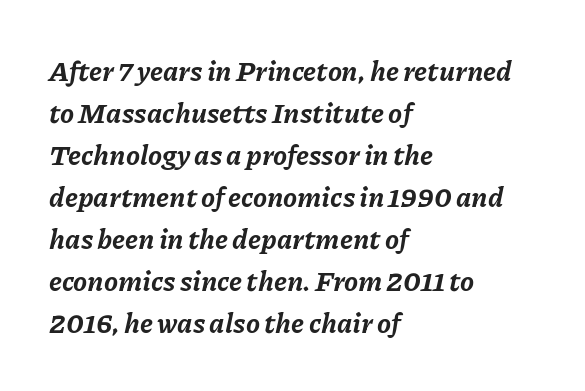
Set as a true bold cut, around the 700 mark. Layout note: lines flush left. The words here are not underlined. Is the letter spacing exaggerated? No — it looks like the ordinary default. Varying glyph widths throughout — classic text-font behaviour. A typesetter would call this leading conventional body-copy spacing.
